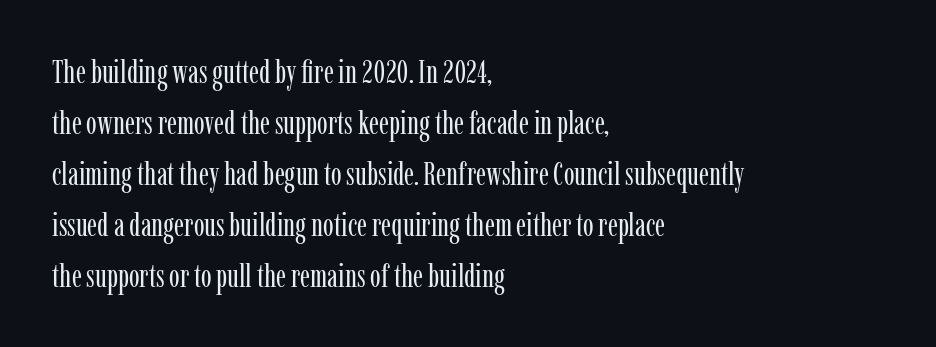
Q: Is the text bold? A: No.
Q: Is the text italic (slanted)? A: No, it is upright.
Q: Is the typeface a serif or a sans-serif typeface? A: Serif.
Q: Is the text underlined? A: No.
Q: How is the paragraph aligned? A: Left-aligned.
Q: Is the spacing between letters normal or unusually wide? A: Normal.
Q: Is the spacing between lines tight, normal or loose? A: Normal.
Q: Width (condensed, normal, or wide)? A: Condensed.
Q: Stroke contrast? A: Low.
Q: x-height? A: Medium.
Q: Monospaced? A: No.
